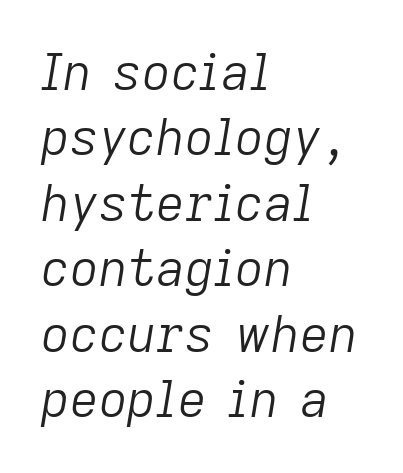
Q: Is the text bold? A: No.
Q: Is the text italic (slanted)? A: Yes, it leans right by about 9 degrees.
Q: Is the text underlined? A: No.
Q: How is the paragraph aligned? A: Left-aligned.
Q: Is the spacing between letters normal or unusually wide? A: Normal.
Q: Is the spacing between lines tight, normal or loose? A: Normal.
Q: Width (condensed, normal, or wide)? A: Normal.
Q: Stroke contrast? A: Low.
Q: x-height? A: Medium.
Q: Monospaced? A: No.
